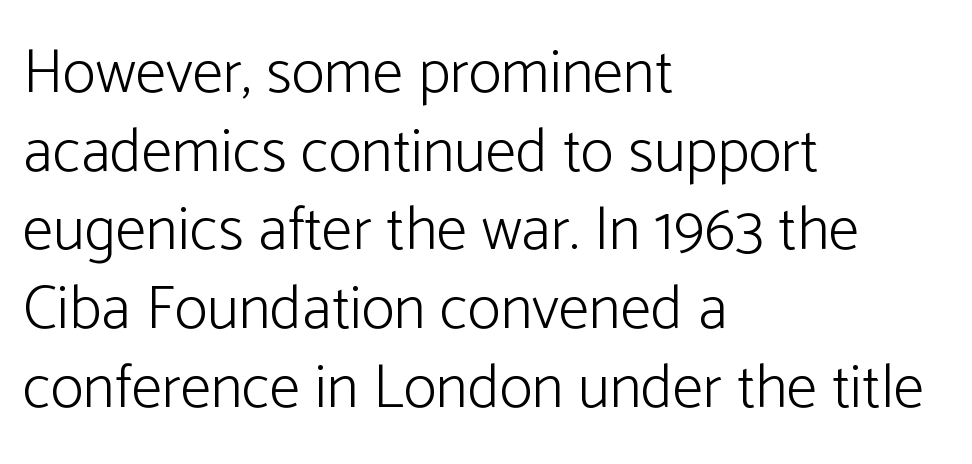
The image shows 62 px light sans-serif type, upright; set left-aligned, normal line spacing (1.27x), normal letter spacing, not underlined; low stroke contrast and a medium x-height.
